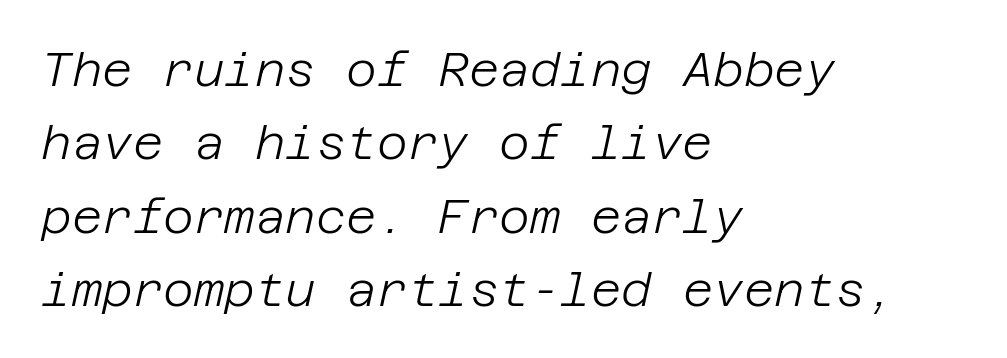
Q: Is the text bold? A: No.
Q: Is the text italic (slanted)? A: Yes, it leans right by about 12 degrees.
Q: Is the text underlined? A: No.
Q: How is the paragraph aligned? A: Left-aligned.
Q: Is the spacing between letters normal or unusually wide? A: Normal.
Q: Is the spacing between lines tight, normal or loose? A: Normal.
Q: Width (condensed, normal, or wide)? A: Normal.
Q: Stroke contrast? A: Low.
Q: x-height? A: Large.
